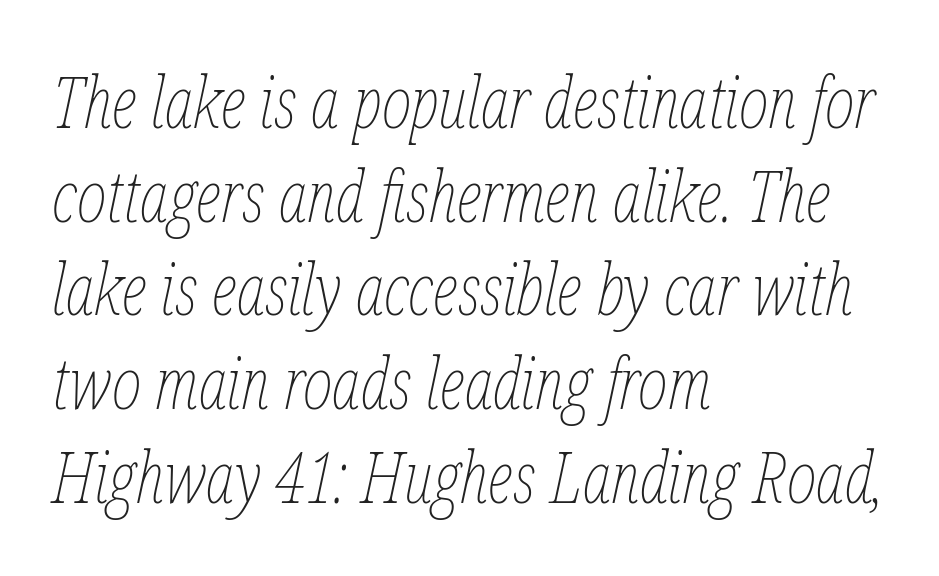
Q: Is the text bold? A: No.
Q: Is the text italic (slanted)? A: Yes, it leans right by about 12 degrees.
Q: Is the text underlined? A: No.
Q: How is the paragraph aligned? A: Left-aligned.
Q: Is the spacing between letters normal or unusually wide? A: Normal.
Q: Is the spacing between lines tight, normal or loose? A: Normal.
Q: Width (condensed, normal, or wide)? A: Condensed.
Q: Stroke contrast? A: Low.
Q: x-height? A: Medium.
Q: Monospaced? A: No.
